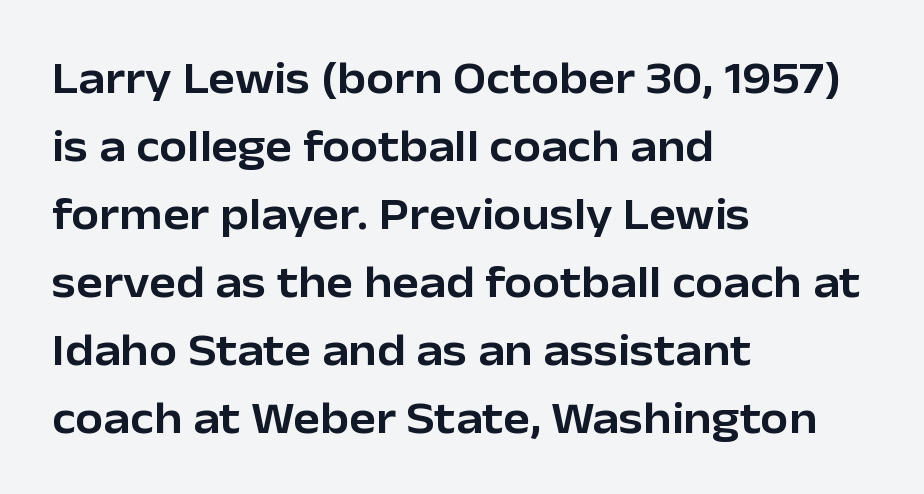
{"serif": "no", "italic": "no", "width": "normal", "stroke_contrast": "low", "x_height": "medium", "monospaced": "no", "underline": "no", "align": "left", "line_spacing": "normal", "line_spacing_ratio": 1.51, "letter_spacing": "normal", "letter_spacing_em": 0.0, "glyph_px": 45}
